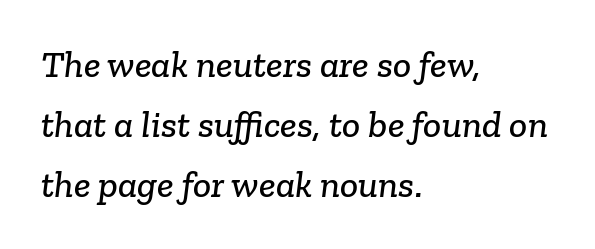
The image shows 38 px serif type; set left-aligned, normal line spacing (1.58x), normal letter spacing, not underlined; low stroke contrast and a medium x-height.
